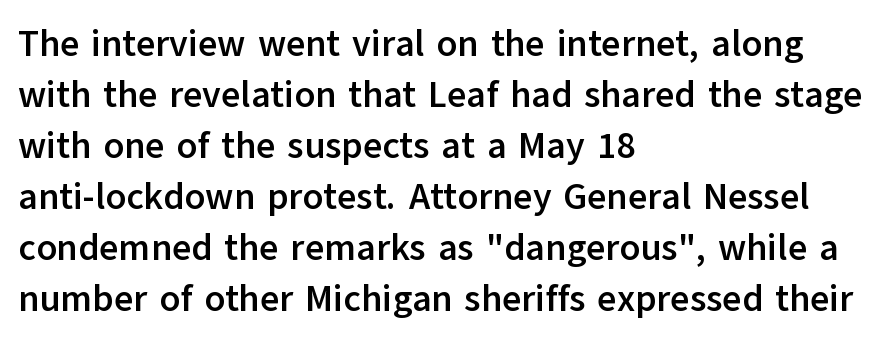
Q: Is the text bold? A: Yes.
Q: Is the text italic (slanted)? A: No, it is upright.
Q: Is the typeface a serif or a sans-serif typeface? A: Sans-serif.
Q: Is the text underlined? A: No.
Q: How is the paragraph aligned? A: Left-aligned.
Q: Is the spacing between letters normal or unusually wide? A: Normal.
Q: Is the spacing between lines tight, normal or loose? A: Normal.
Q: Width (condensed, normal, or wide)? A: Normal.
Q: Stroke contrast? A: Low.
Q: x-height? A: Medium.
Q: Monospaced? A: No.
